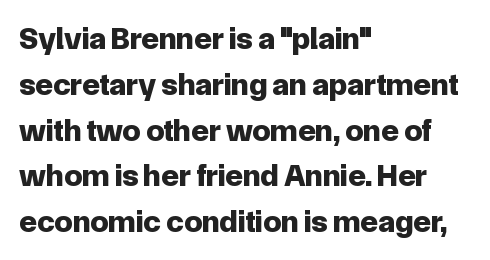
Reading down the block, your eye returns to a fixed left position each line. What stands out about the letter spacing? Nothing — it is the standard amount. The string is rendered with underlining switched off. A typesetter would mark this as roman, not italic.
